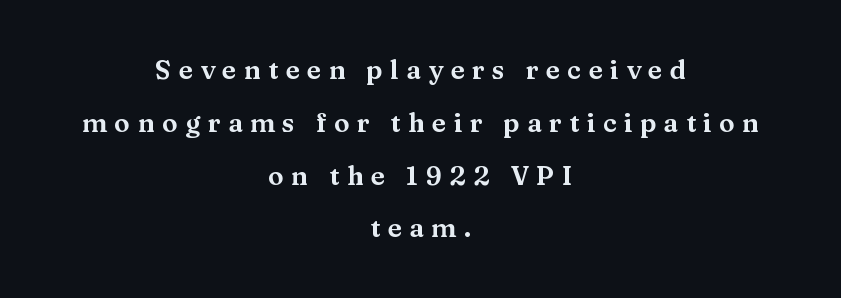
The gaps between neighbouring characters are conspicuously large. The whitespace from short lines is split evenly between both sides. Check the space under the baseline: it is left empty. Loosely led — the rows are spread out.
